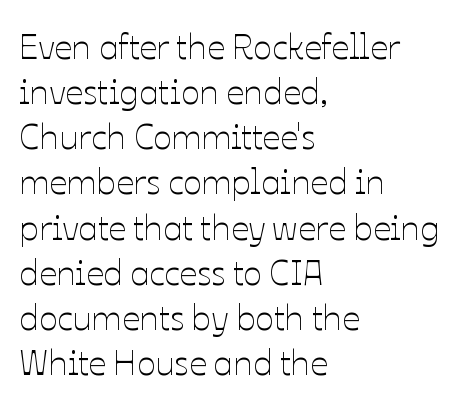
{"italic": "no", "bold": "no", "weight": "thin", "width": "normal", "stroke_contrast": "low", "x_height": "medium", "monospaced": "no", "underline": "no", "align": "left", "line_spacing": "normal", "line_spacing_ratio": 1.29, "letter_spacing": "normal", "letter_spacing_em": 0.0, "glyph_px": 35}
